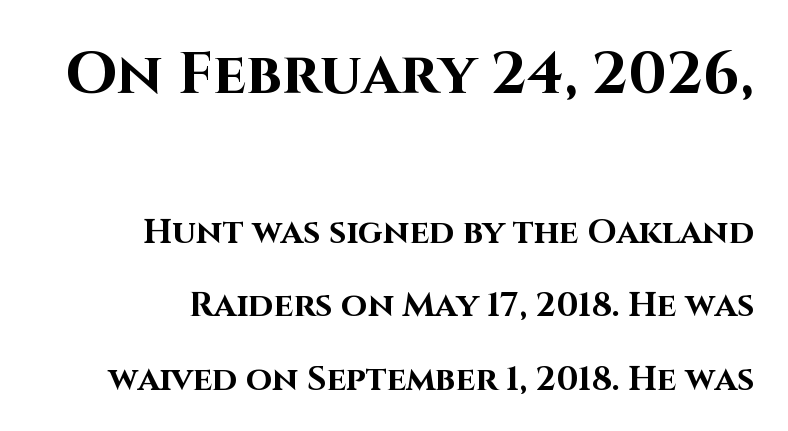
Character widths vary here, with narrow letters taking less room than wide ones. Which margin do the lines hug? The right one — the left edge is uneven. The sample has been set heavy, in full bold. Honestly, the rows look like they've been pulled way apart. This rendering leaves character spacing at its baseline value. Visually, the top section dominates because its glyphs are scaled up.
